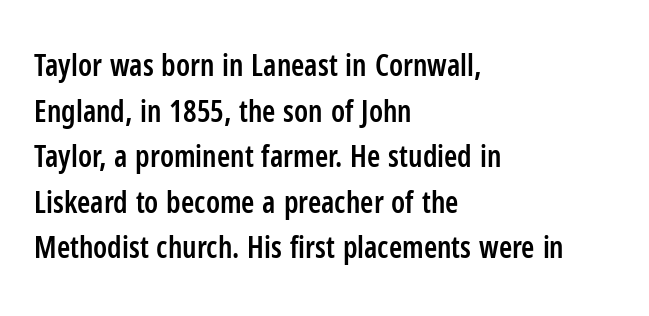
Look at the tracking — it's just the regular setting, nothing added. The area under the type is left untouched. Varying glyph widths throughout — classic text-font behaviour. Regular leading. The type sits square on the baseline with zero lean. The paragraph has a hard left edge and a soft right edge.
